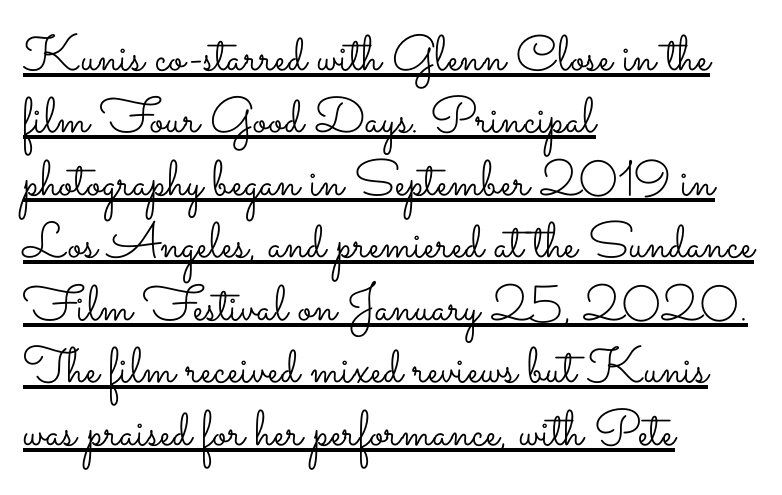
{"bold": "no", "weight": "light", "width": "wide", "stroke_contrast": "low", "x_height": "small", "monospaced": "no", "underline": "yes", "align": "left", "line_spacing": "normal", "line_spacing_ratio": 1.25, "letter_spacing": "normal", "letter_spacing_em": 0.0, "glyph_px": 50}
